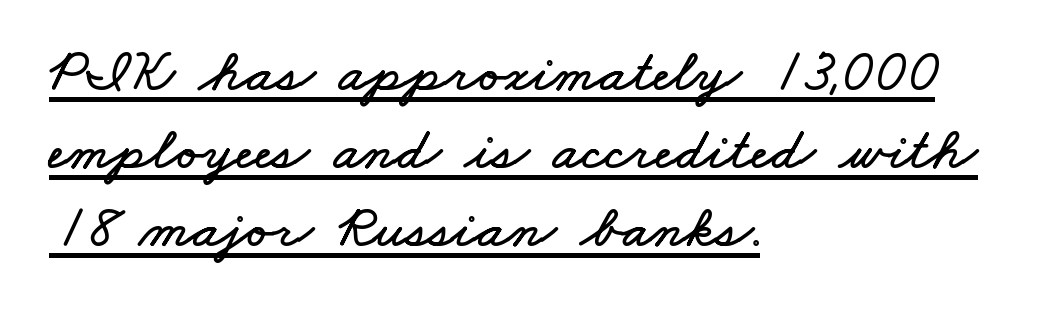
Q: Is the text underlined? A: Yes.
Q: How is the paragraph aligned? A: Left-aligned.
Q: Is the spacing between letters normal or unusually wide? A: Normal.
Q: Is the spacing between lines tight, normal or loose? A: Normal.
Q: Width (condensed, normal, or wide)? A: Wide.
Q: Stroke contrast? A: Low.
Q: x-height? A: Small.
Q: Monospaced? A: No.
